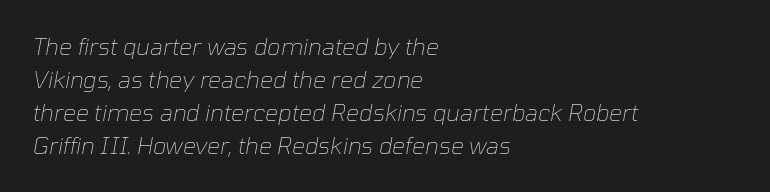
The image shows 23 px text type, italic (leaning right); set left-aligned, normal line spacing (1.44x), normal letter spacing, not underlined.
